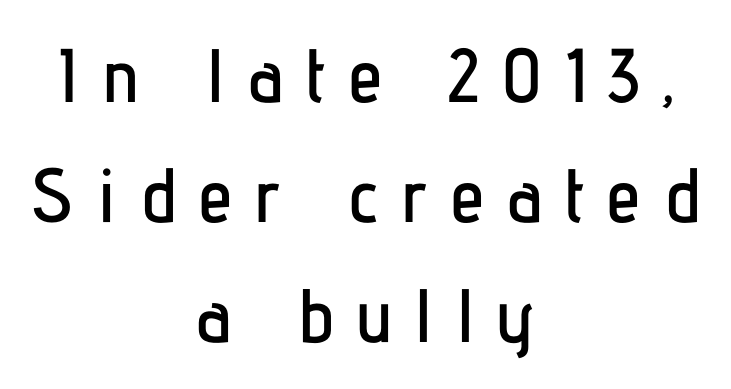
{"serif": "no", "italic": "no", "width": "condensed", "stroke_contrast": "low", "x_height": "medium", "monospaced": "no", "underline": "no", "align": "center", "line_spacing": "normal", "line_spacing_ratio": 1.58, "letter_spacing": "wide", "letter_spacing_em": 0.3, "glyph_px": 76}
